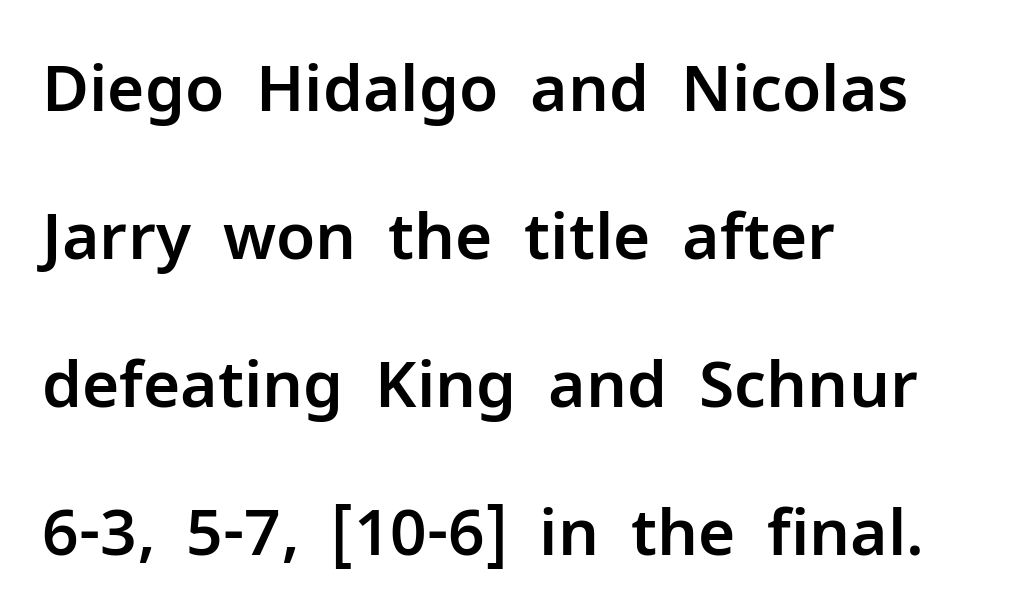
The image shows 64 px sans-serif type, upright; set left-aligned, loose line spacing (2.31x), normal letter spacing, not underlined; low stroke contrast and a medium x-height.
